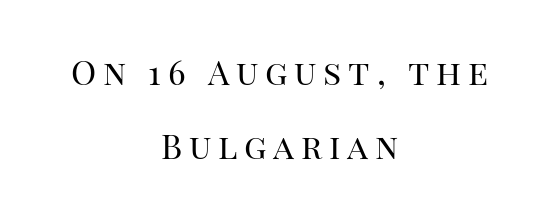
The image shows 34 px regular-weight serif type, upright; set centered, loose line spacing (2.17x), unusually wide letter spacing (+0.2 em), not underlined; high stroke contrast and a large x-height.
